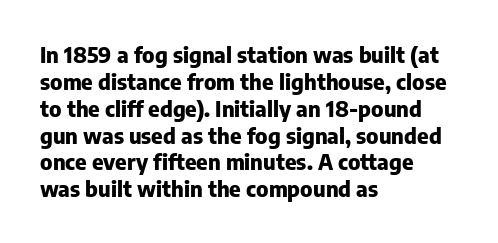
Q: Is the text bold? A: Yes.
Q: Is the text italic (slanted)? A: No, it is upright.
Q: Is the text underlined? A: No.
Q: How is the paragraph aligned? A: Left-aligned.
Q: Is the spacing between letters normal or unusually wide? A: Normal.
